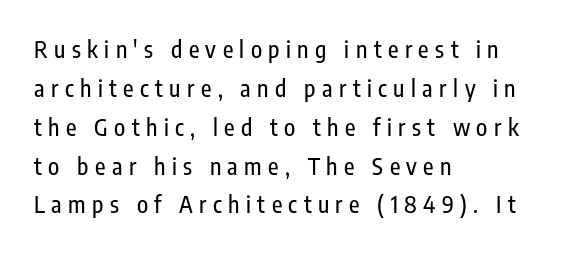
The image shows 23 px text type, upright; set left-aligned, normal line spacing (1.69x), unusually wide letter spacing (+0.28 em), not underlined.
